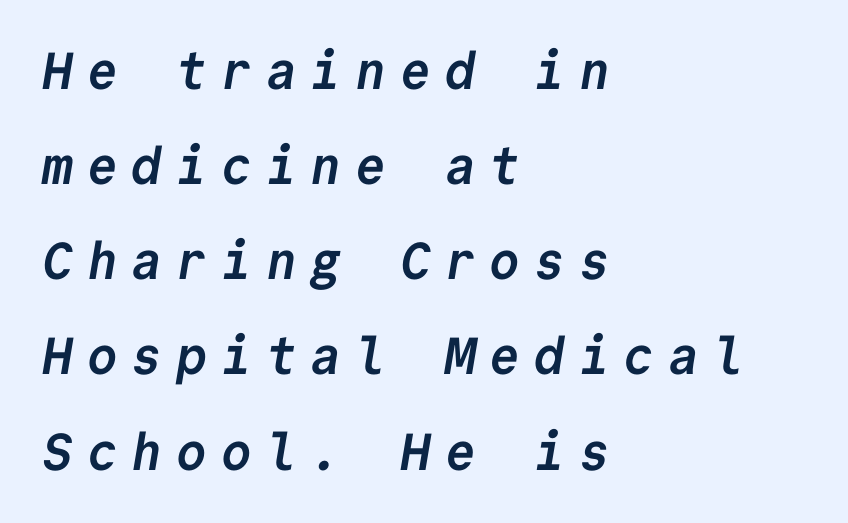
Q: Is the text bold? A: Yes.
Q: Is the typeface a serif or a sans-serif typeface? A: Sans-serif.
Q: Is the text underlined? A: No.
Q: How is the paragraph aligned? A: Left-aligned.
Q: Is the spacing between letters normal or unusually wide? A: Unusually wide.
Q: Width (condensed, normal, or wide)? A: Normal.
Q: Stroke contrast? A: Low.
Q: x-height? A: Medium.
Q: Monospaced? A: Yes.
